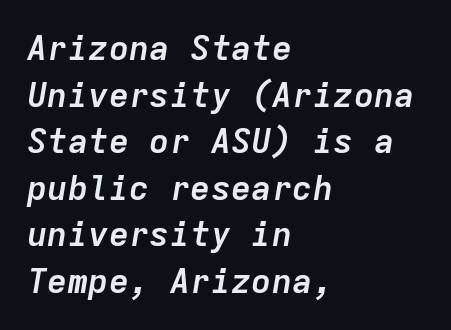
{"italic": "yes", "lean": "right", "slant_degrees": 9, "bold": "yes", "weight": "semibold", "width": "normal", "stroke_contrast": "low", "x_height": "medium", "monospaced": "yes", "underline": "no", "align": "left", "line_spacing": "normal", "line_spacing_ratio": 1.37, "letter_spacing": "normal", "letter_spacing_em": 0.0, "glyph_px": 34}
